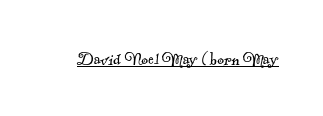
{"bold": "no", "underline": "yes", "letter_spacing": "normal", "letter_spacing_em": 0.0, "glyph_px": 21}
